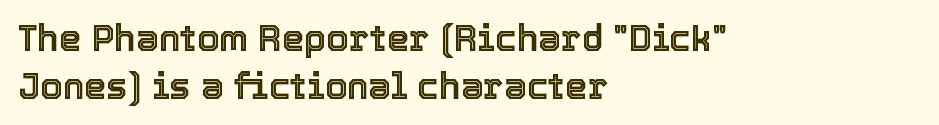
{"italic": "no", "width": "normal", "x_height": "medium", "monospaced": "no", "underline": "no", "align": "left", "line_spacing": "normal", "line_spacing_ratio": 1.33, "letter_spacing": "normal", "letter_spacing_em": 0.0, "glyph_px": 36}
